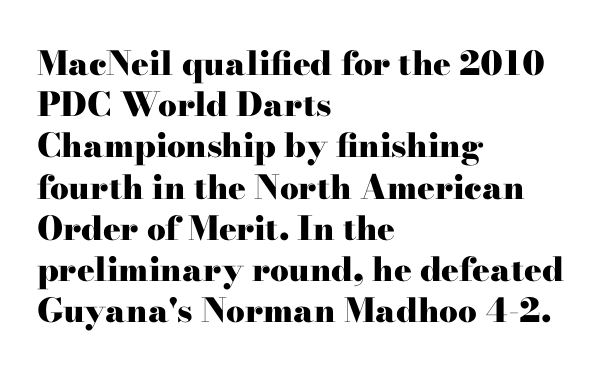
Q: Is the text bold? A: Yes.
Q: Is the text italic (slanted)? A: No, it is upright.
Q: Is the typeface a serif or a sans-serif typeface? A: Serif.
Q: Is the text underlined? A: No.
Q: How is the paragraph aligned? A: Left-aligned.
Q: Is the spacing between letters normal or unusually wide? A: Normal.
Q: Is the spacing between lines tight, normal or loose? A: Normal.
Q: Width (condensed, normal, or wide)? A: Wide.
Q: Stroke contrast? A: High.
Q: x-height? A: Small.
Q: Monospaced? A: No.
